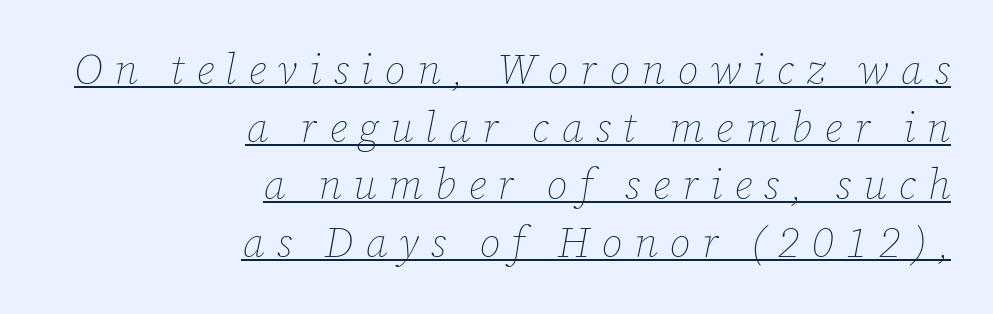
{"italic": "yes", "lean": "right", "slant_degrees": 12, "bold": "no", "weight": "thin", "width": "normal", "stroke_contrast": "low", "x_height": "medium", "monospaced": "no", "underline": "yes", "align": "right", "line_spacing": "normal", "line_spacing_ratio": 1.37, "letter_spacing": "wide", "letter_spacing_em": 0.28, "glyph_px": 42}
